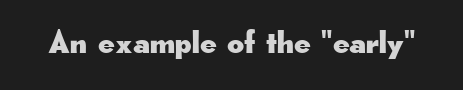
{"serif": "no", "italic": "no", "width": "wide", "stroke_contrast": "low", "x_height": "small", "monospaced": "no", "underline": "no", "letter_spacing": "normal", "letter_spacing_em": 0.0, "glyph_px": 33}
